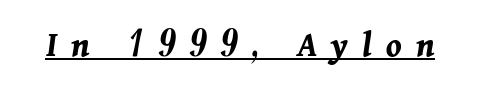
{"italic": "yes", "lean": "right", "slant_degrees": 11, "bold": "yes", "weight": "bold", "width": "normal", "stroke_contrast": "medium", "x_height": "medium", "monospaced": "no", "underline": "yes", "letter_spacing": "wide", "letter_spacing_em": 0.38, "glyph_px": 37}
